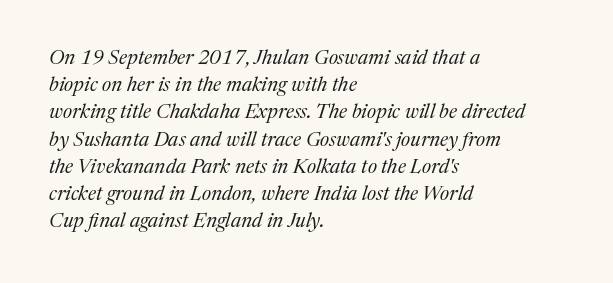
The image shows 20 px text type, italic (leaning right); set left-aligned, normal line spacing (1.36x), normal letter spacing, not underlined.
